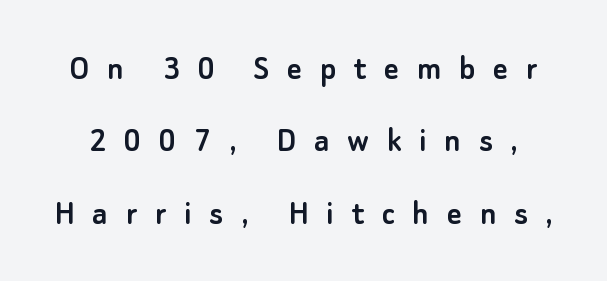
Q: Is the text italic (slanted)? A: No, it is upright.
Q: Is the typeface a serif or a sans-serif typeface? A: Sans-serif.
Q: Is the text underlined? A: No.
Q: Is the spacing between letters normal or unusually wide? A: Unusually wide.
Q: Is the spacing between lines tight, normal or loose? A: Loose.
Q: Width (condensed, normal, or wide)? A: Normal.
Q: Stroke contrast? A: Low.
Q: x-height? A: Small.
Q: Monospaced? A: No.
